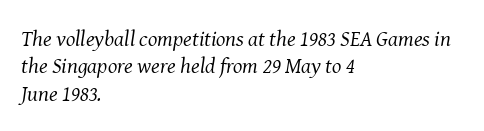
The image shows 22 px text type, italic (leaning right); set left-aligned, normal line spacing (1.25x), normal letter spacing, not underlined.
